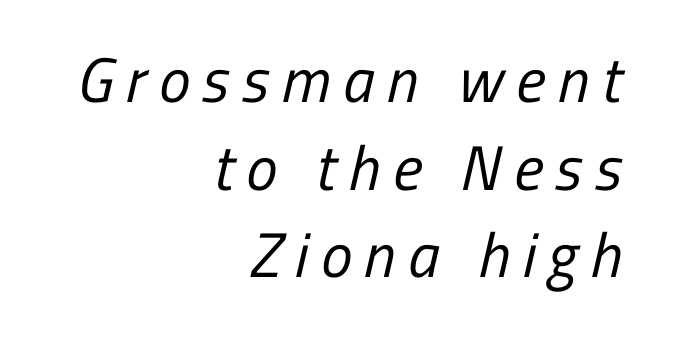
Q: Is the text bold? A: No.
Q: Is the typeface a serif or a sans-serif typeface? A: Sans-serif.
Q: Is the text underlined? A: No.
Q: How is the paragraph aligned? A: Right-aligned.
Q: Is the spacing between letters normal or unusually wide? A: Unusually wide.
Q: Is the spacing between lines tight, normal or loose? A: Normal.
Q: Width (condensed, normal, or wide)? A: Condensed.
Q: Stroke contrast? A: Low.
Q: x-height? A: Medium.
Q: Monospaced? A: No.
